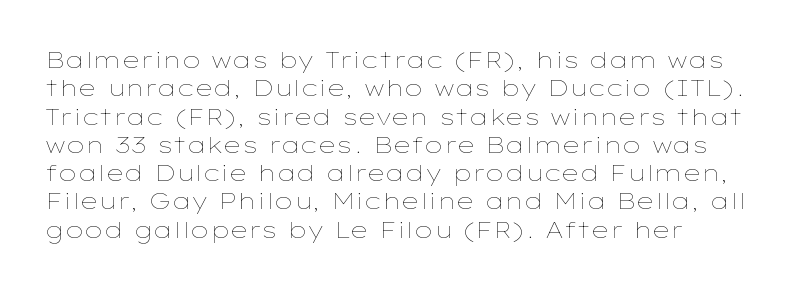
The image shows 23 px text type, upright; set left-aligned, line spacing 1.23x, normal letter spacing, not underlined.
